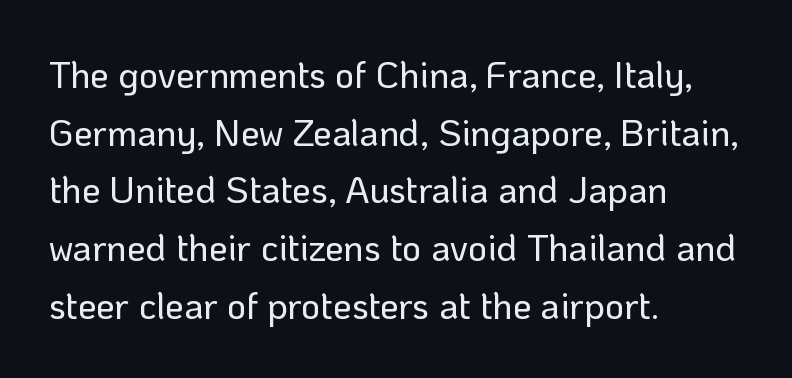
The image shows 37 px sans-serif type, upright; set left-aligned, normal line spacing (1.56x), normal letter spacing, not underlined; low stroke contrast and a medium x-height.
